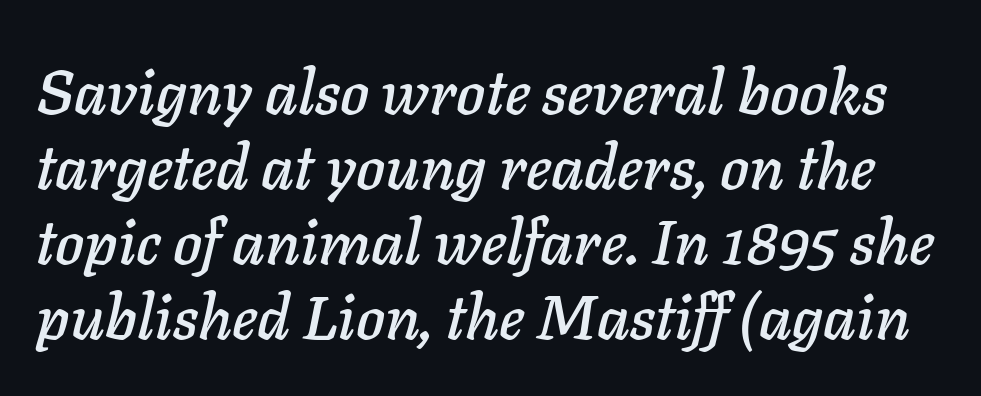
Q: Is the text italic (slanted)? A: Yes, it leans right by about 11 degrees.
Q: Is the text underlined? A: No.
Q: Is the spacing between letters normal or unusually wide? A: Normal.
Q: Width (condensed, normal, or wide)? A: Normal.
Q: Stroke contrast? A: Low.
Q: x-height? A: Medium.
Q: Monospaced? A: No.
